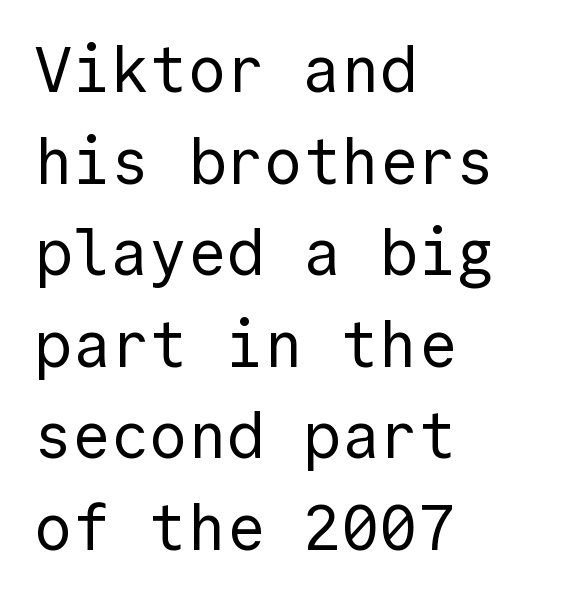
{"serif": "no", "italic": "no", "bold": "no", "weight": "regular", "width": "normal", "x_height": "medium", "monospaced": "yes", "underline": "no", "align": "left", "line_spacing": "normal", "line_spacing_ratio": 1.43, "letter_spacing": "normal", "letter_spacing_em": 0.0, "glyph_px": 64}
